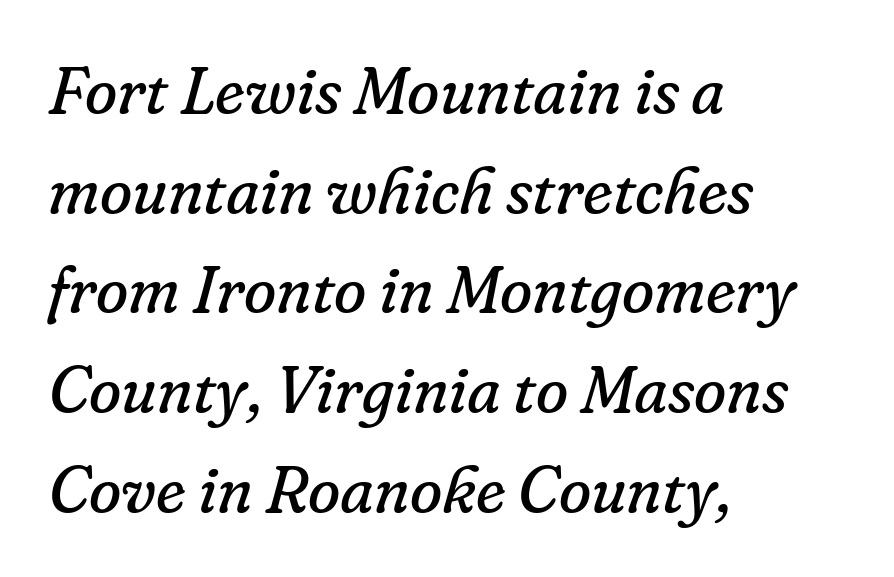
The image shows 66 px regular-weight serif type, italic (leaning right); set left-aligned, normal line spacing (1.51x), normal letter spacing, not underlined; low stroke contrast and a small x-height.
